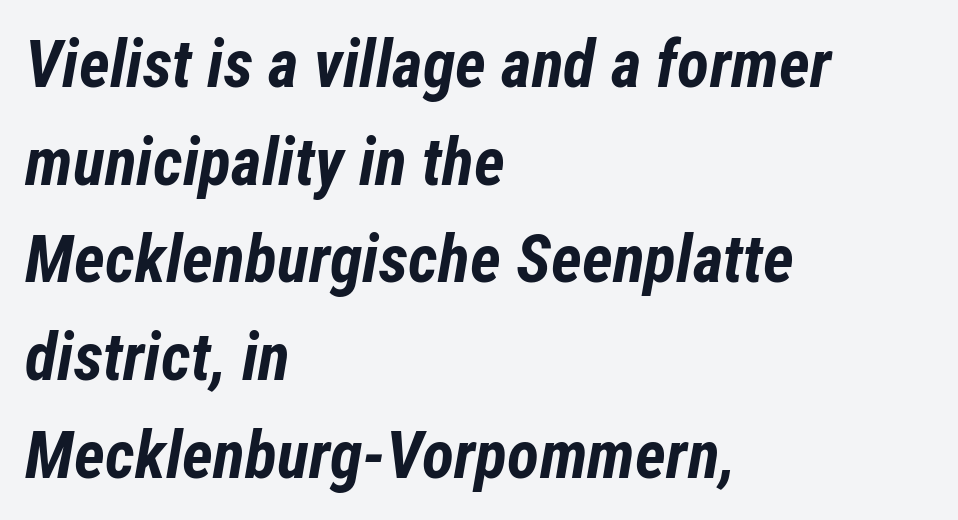
Q: Is the text bold? A: Yes.
Q: Is the text italic (slanted)? A: Yes, it leans right by about 12 degrees.
Q: Is the text underlined? A: No.
Q: How is the paragraph aligned? A: Left-aligned.
Q: Is the spacing between letters normal or unusually wide? A: Normal.
Q: Is the spacing between lines tight, normal or loose? A: Normal.
Q: Width (condensed, normal, or wide)? A: Condensed.
Q: Stroke contrast? A: Low.
Q: x-height? A: Medium.
Q: Monospaced? A: No.
